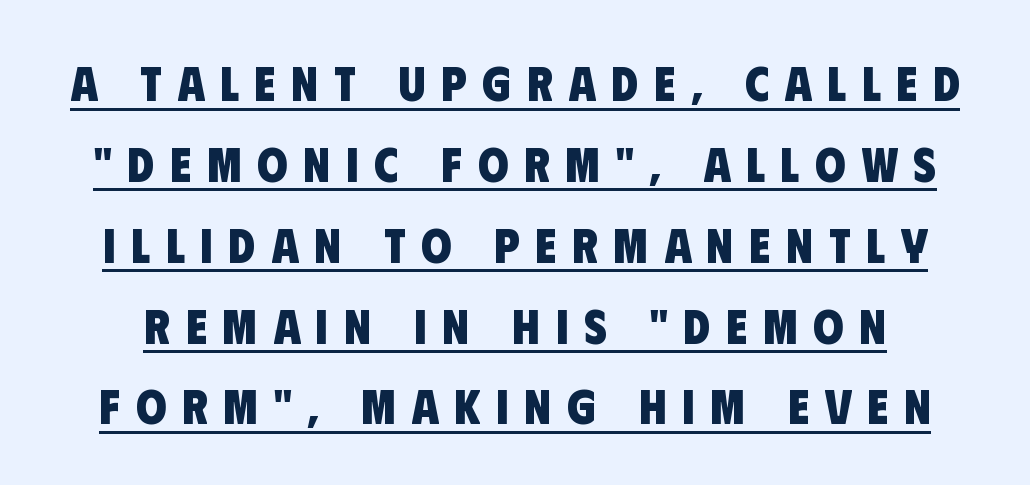
{"serif": "no", "bold": "yes", "weight": "heavy", "width": "condensed", "stroke_contrast": "low", "x_height": "large", "monospaced": "no", "underline": "yes", "line_spacing": "normal", "line_spacing_ratio": 1.65, "letter_spacing": "wide", "letter_spacing_em": 0.32, "glyph_px": 49}
